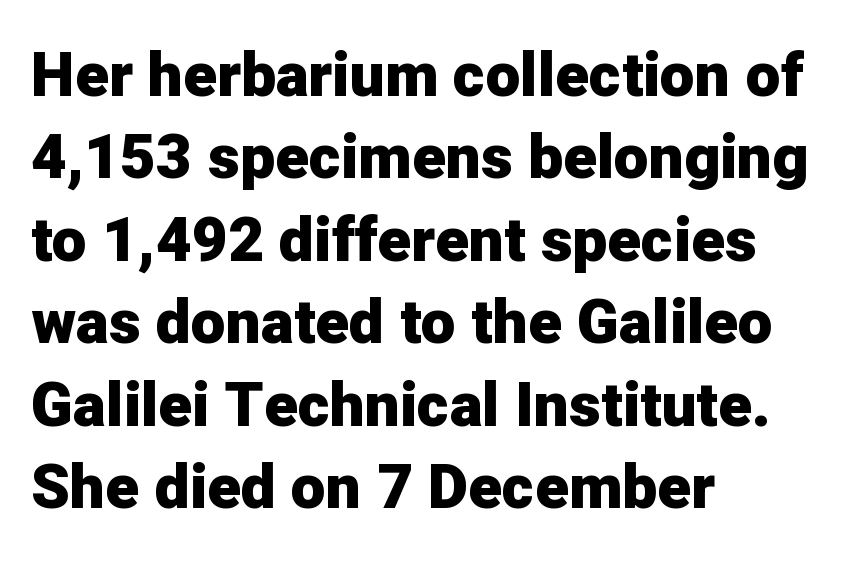
Unlike a traditional serif, this face leaves its strokes unadorned. One-word summary of the alignment: left. Plain, unruled lines of type. Does the weight exceed regular? Yes, all the way to bold. Honestly, the letter spacing is just normal — you wouldn't notice it. Think of a printed novel: that variable character pitch is what you see here.
